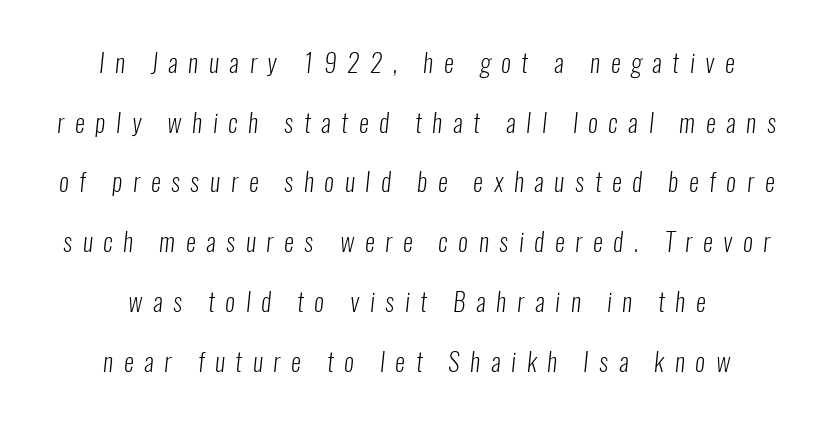
Q: Is the text bold? A: No.
Q: Is the text underlined? A: No.
Q: How is the paragraph aligned? A: Centered.
Q: Is the spacing between letters normal or unusually wide? A: Unusually wide.
Q: Is the spacing between lines tight, normal or loose? A: Loose.
